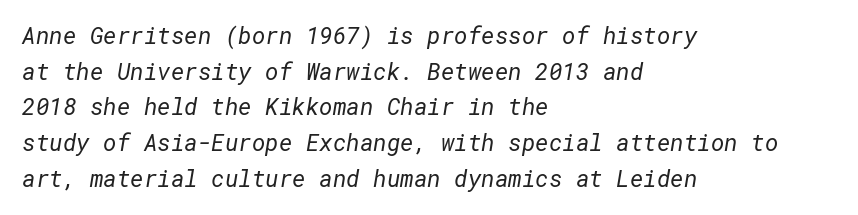
Which margin do the lines hug? The left one — the right edge is uneven. What stands out about the letter spacing? Nothing — it is the standard amount. One glance says typical: line gaps are just what's usual. Check under the words: just untouched page. Weight class: somewhere from thin through regular.
